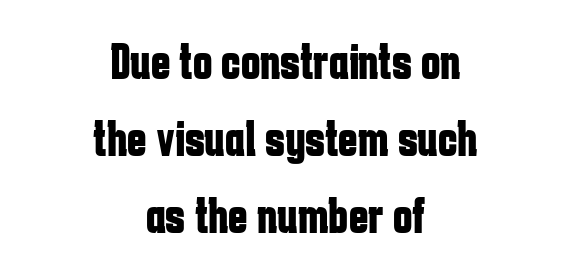
Stroke thickness is high; the sample reads as a true bold. A bare baseline throughout the passage. Think of a printed novel: that variable character pitch is what you see here. A sans-serif font was chosen for this passage.
